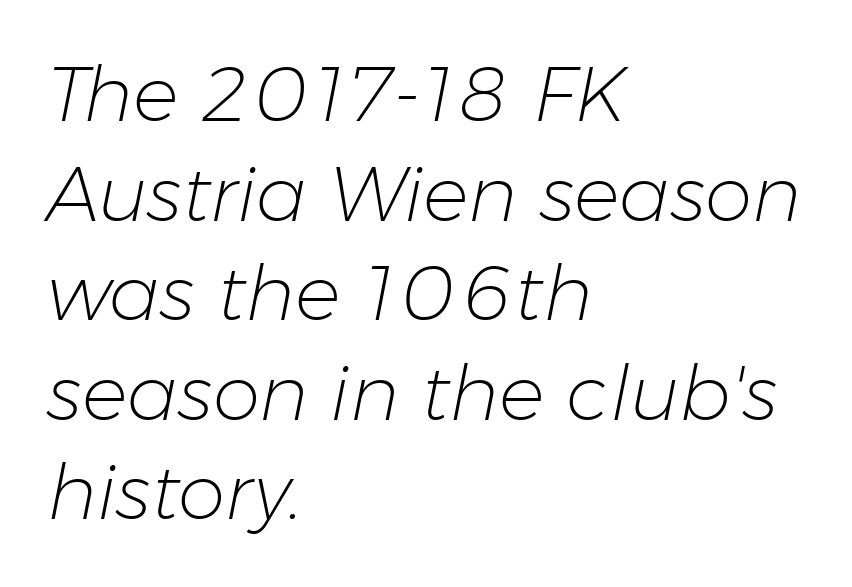
Q: Is the text bold? A: No.
Q: Is the text italic (slanted)? A: Yes, it leans right by about 11 degrees.
Q: Is the text underlined? A: No.
Q: How is the paragraph aligned? A: Left-aligned.
Q: Is the spacing between letters normal or unusually wide? A: Normal.
Q: Is the spacing between lines tight, normal or loose? A: Normal.
Q: Width (condensed, normal, or wide)? A: Normal.
Q: Stroke contrast? A: Low.
Q: x-height? A: Medium.
Q: Monospaced? A: No.
